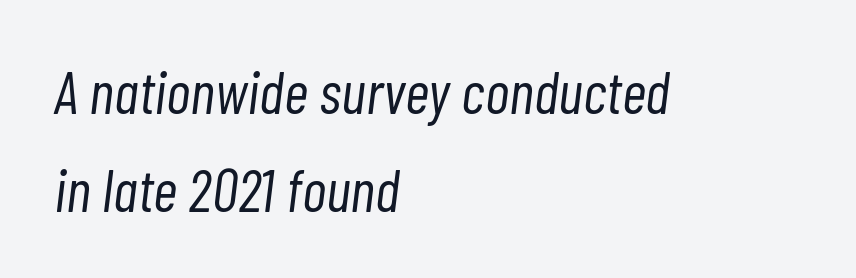
{"italic": "yes", "lean": "right", "slant_degrees": 7, "bold": "no", "weight": "light", "width": "condensed", "stroke_contrast": "low", "x_height": "medium", "monospaced": "no", "underline": "no", "align": "left", "line_spacing": "normal", "line_spacing_ratio": 1.63, "letter_spacing": "normal", "letter_spacing_em": 0.0, "glyph_px": 60}
